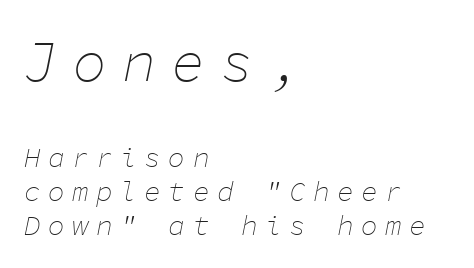
Notice how the stems are inclined rather than vertical — that's the hallmark of italics. Of the two passages, the one on top uses the larger point size. Descender tails drop into unmarked territory. Each line starts at the same left margin while the right side varies. Short note: letters widely spaced.
